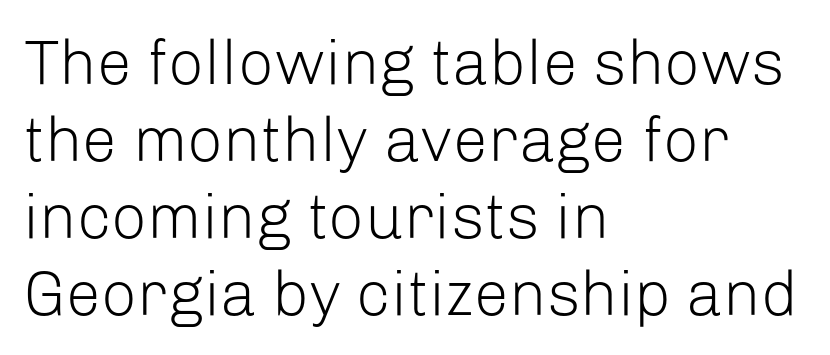
{"serif": "no", "italic": "no", "bold": "no", "weight": "light", "width": "normal", "stroke_contrast": "low", "x_height": "medium", "monospaced": "no", "underline": "no", "align": "left", "line_spacing_ratio": 1.22, "letter_spacing": "normal", "letter_spacing_em": 0.0, "glyph_px": 63}
